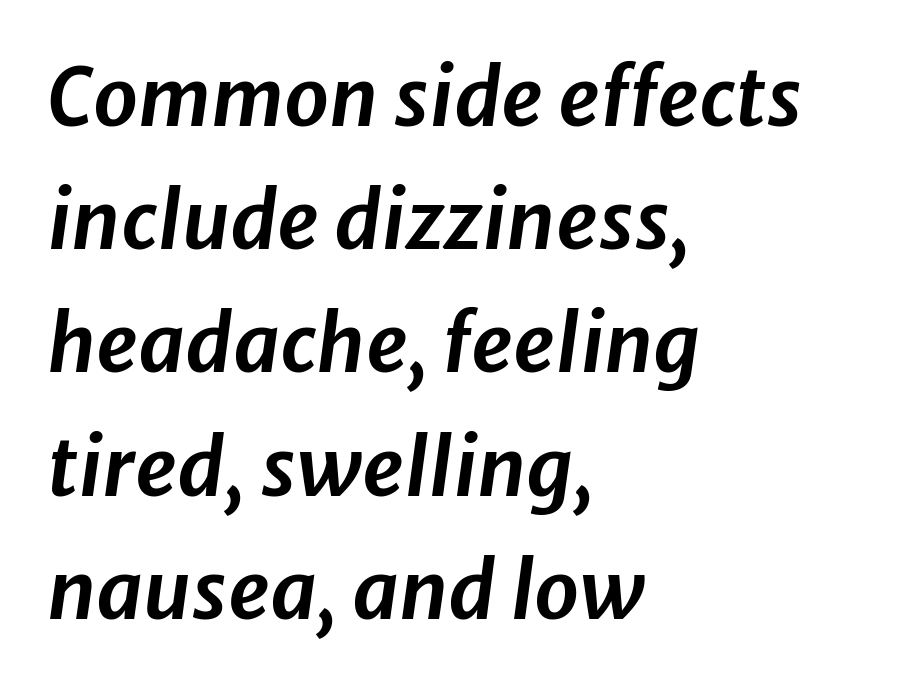
Q: Is the text italic (slanted)? A: Yes, it leans right by about 8 degrees.
Q: Is the text underlined? A: No.
Q: How is the paragraph aligned? A: Left-aligned.
Q: Is the spacing between letters normal or unusually wide? A: Normal.
Q: Is the spacing between lines tight, normal or loose? A: Normal.
Q: Width (condensed, normal, or wide)? A: Normal.
Q: Stroke contrast? A: Low.
Q: x-height? A: Medium.
Q: Monospaced? A: No.
